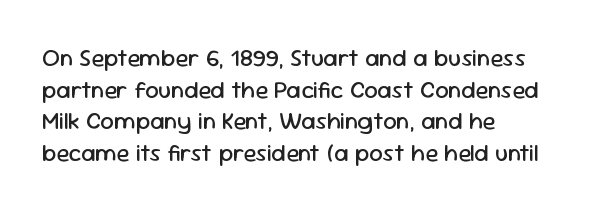
The image shows 24 px text type, upright; set left-aligned, normal line spacing (1.32x), normal letter spacing, not underlined.
